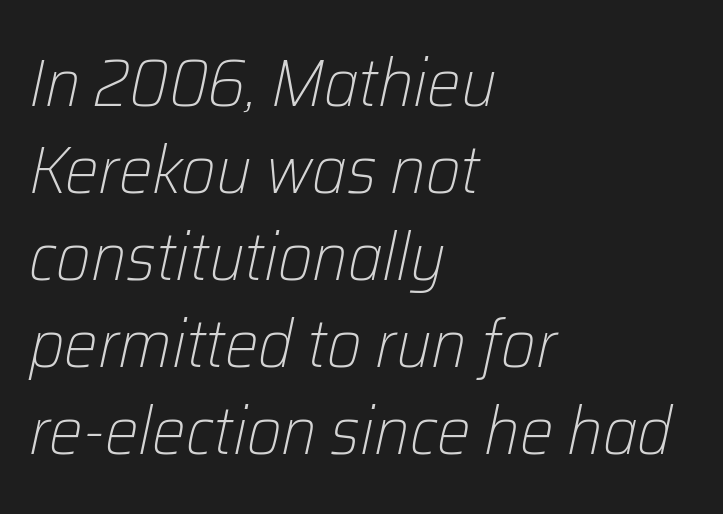
The image shows 67 px light type, italic (leaning right); set left-aligned, normal line spacing (1.3x), normal letter spacing, not underlined; low stroke contrast and a medium x-height.
